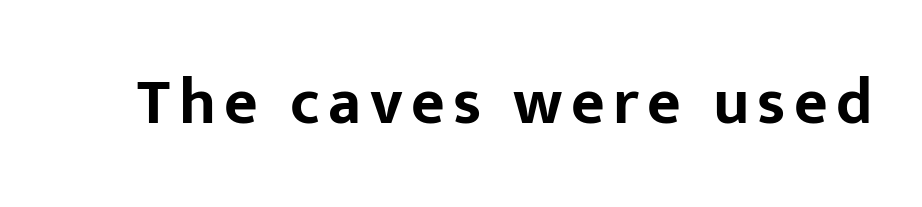
Q: Is the text bold? A: Yes.
Q: Is the text italic (slanted)? A: No, it is upright.
Q: Is the typeface a serif or a sans-serif typeface? A: Sans-serif.
Q: Is the text underlined? A: No.
Q: Width (condensed, normal, or wide)? A: Normal.
Q: Stroke contrast? A: Low.
Q: x-height? A: Medium.
Q: Monospaced? A: No.
